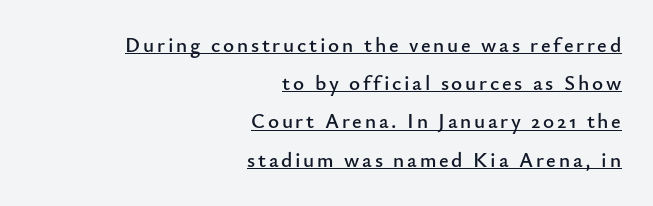
Decoration check: the copy is underlined. Notice how the passage keeps a crisp vertical edge on the right only. Italic: no, the glyphs are upright roman.
